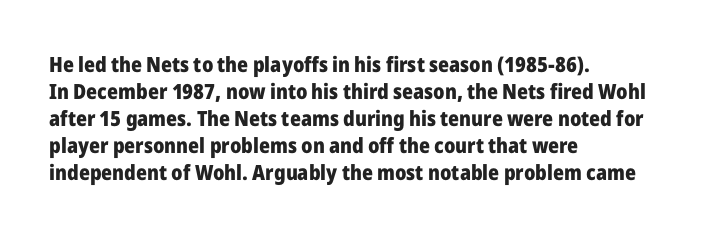
Q: Is the text bold? A: Yes.
Q: Is the text italic (slanted)? A: No, it is upright.
Q: Is the text underlined? A: No.
Q: How is the paragraph aligned? A: Left-aligned.
Q: Is the spacing between letters normal or unusually wide? A: Normal.
Q: Is the spacing between lines tight, normal or loose? A: Normal.
